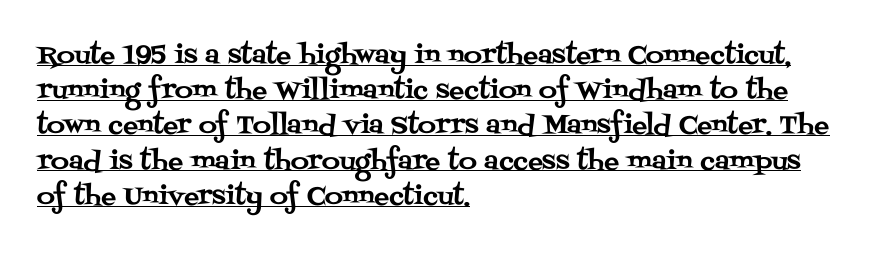
{"italic": "no", "underline": "yes", "align": "left", "line_spacing": "normal", "line_spacing_ratio": 1.41, "letter_spacing": "normal", "letter_spacing_em": 0.0, "glyph_px": 25}
